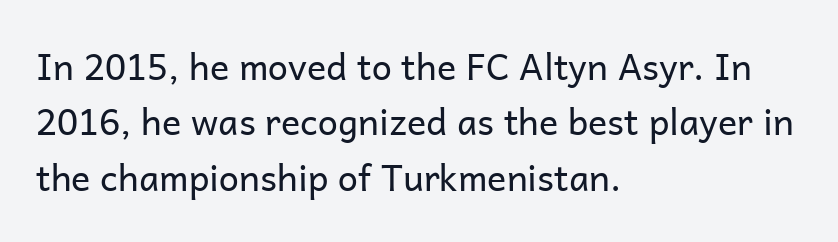
{"serif": "no", "italic": "no", "bold": "no", "weight": "regular", "width": "normal", "stroke_contrast": "low", "x_height": "medium", "monospaced": "no", "underline": "no", "align": "left", "line_spacing": "normal", "line_spacing_ratio": 1.54, "letter_spacing": "normal", "letter_spacing_em": 0.0, "glyph_px": 36}
